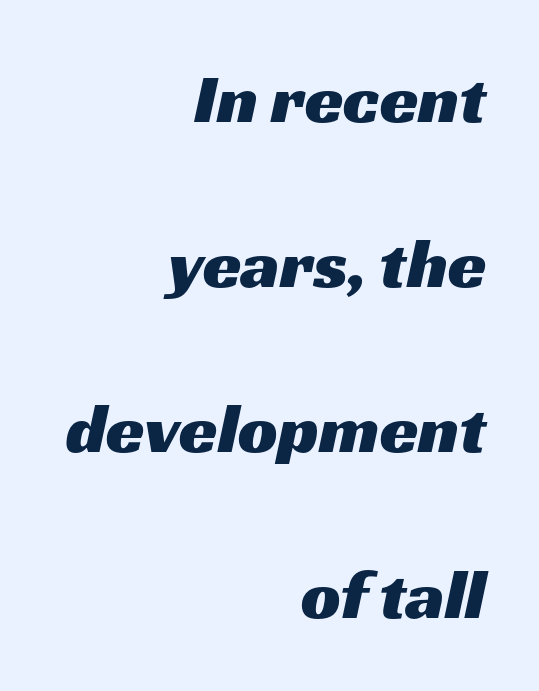
{"serif": "no", "width": "wide", "stroke_contrast": "medium", "x_height": "medium", "monospaced": "no", "underline": "no", "align": "right", "line_spacing": "loose", "line_spacing_ratio": 2.36, "letter_spacing": "normal", "letter_spacing_em": 0.0, "glyph_px": 70}
